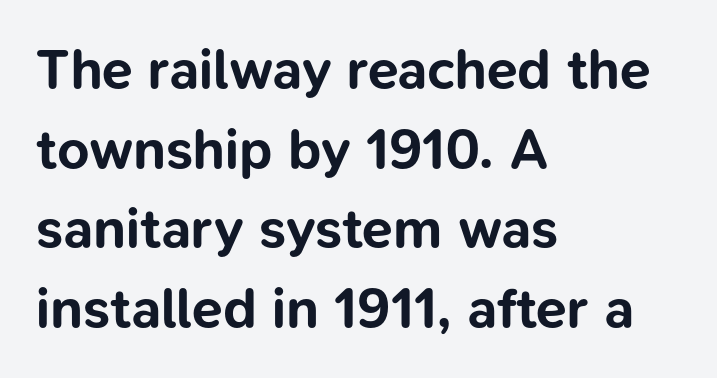
The image shows 56 px bold sans-serif type, upright; set left-aligned, normal line spacing (1.42x), normal letter spacing, not underlined; low stroke contrast and a medium x-height.
